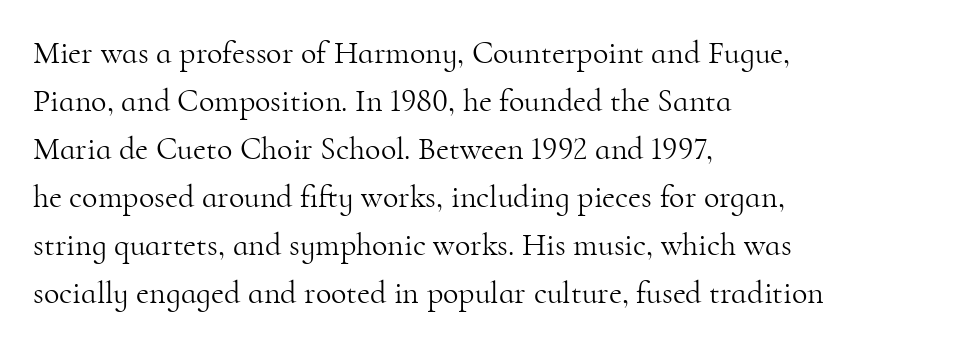
Q: Is the text bold? A: No.
Q: Is the text italic (slanted)? A: No, it is upright.
Q: Is the typeface a serif or a sans-serif typeface? A: Serif.
Q: Is the text underlined? A: No.
Q: How is the paragraph aligned? A: Left-aligned.
Q: Is the spacing between letters normal or unusually wide? A: Normal.
Q: Is the spacing between lines tight, normal or loose? A: Normal.
Q: Width (condensed, normal, or wide)? A: Normal.
Q: Stroke contrast? A: High.
Q: x-height? A: Small.
Q: Monospaced? A: No.
